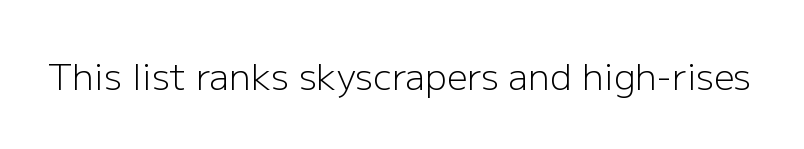
Q: Is the text bold? A: No.
Q: Is the text italic (slanted)? A: No, it is upright.
Q: Is the typeface a serif or a sans-serif typeface? A: Sans-serif.
Q: Is the text underlined? A: No.
Q: Is the spacing between letters normal or unusually wide? A: Normal.
Q: Width (condensed, normal, or wide)? A: Normal.
Q: Stroke contrast? A: Low.
Q: x-height? A: Medium.
Q: Monospaced? A: No.
